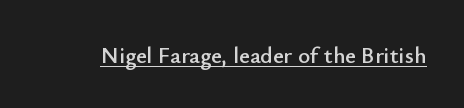
{"italic": "no", "underline": "yes", "letter_spacing": "normal", "letter_spacing_em": 0.0, "glyph_px": 23}
